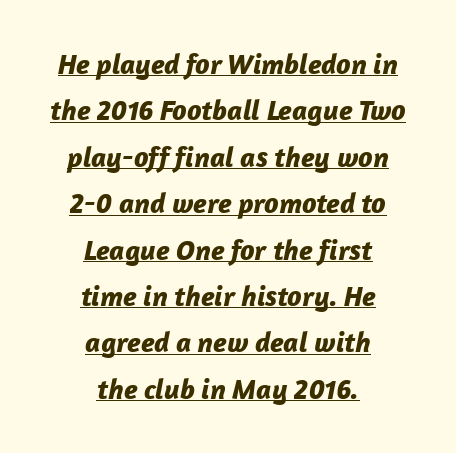
The image shows 29 px bold type, italic (leaning right); set centered, normal line spacing (1.6x), normal letter spacing, underlined; low stroke contrast and a medium x-height.
